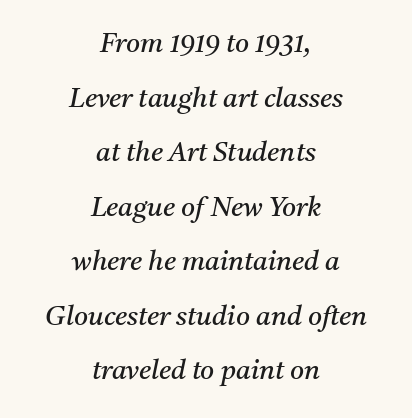
The image shows 27 px text type, italic (leaning right); set centered, loose line spacing (2.02x), normal letter spacing, not underlined.
